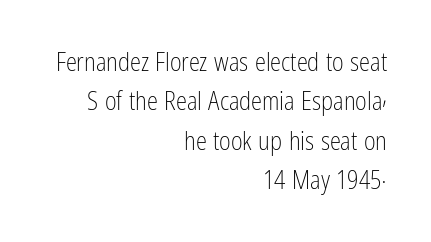
Just letters on the line, the space beneath them empty. The passage shown is not bold in any degree. A typesetter would mark this as roman, not italic. Quick note: interline space is typical.
